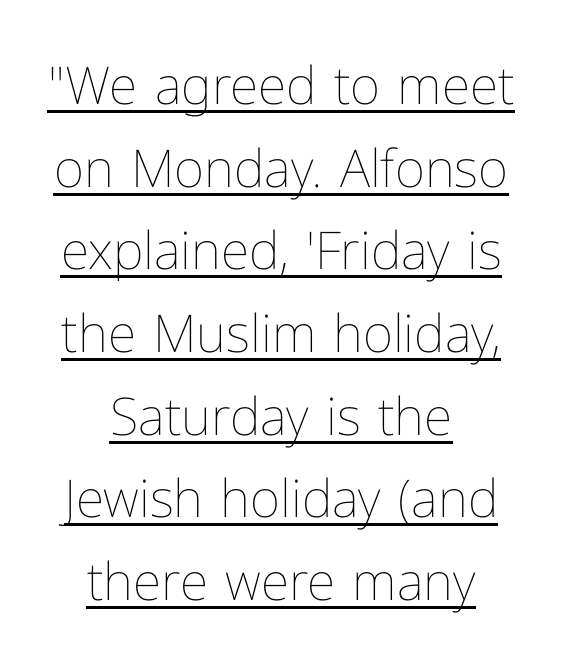
Q: Is the text bold? A: No.
Q: Is the text italic (slanted)? A: No, it is upright.
Q: Is the text underlined? A: Yes.
Q: How is the paragraph aligned? A: Centered.
Q: Is the spacing between letters normal or unusually wide? A: Normal.
Q: Is the spacing between lines tight, normal or loose? A: Normal.
Q: Width (condensed, normal, or wide)? A: Normal.
Q: Stroke contrast? A: Low.
Q: x-height? A: Medium.
Q: Monospaced? A: No.
